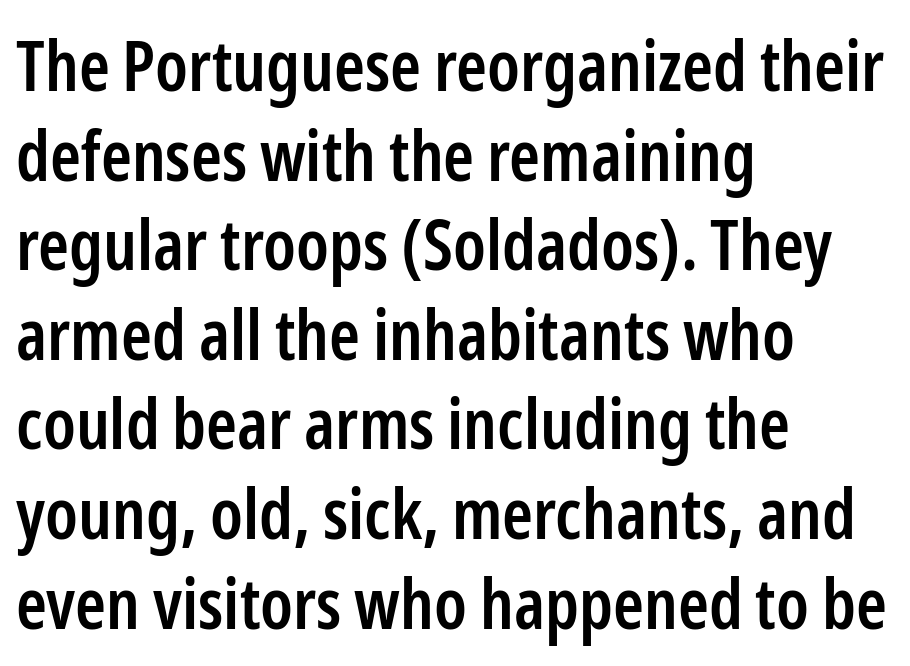
{"serif": "no", "italic": "no", "bold": "semi", "weight": "semibold", "width": "condensed", "stroke_contrast": "low", "x_height": "medium", "monospaced": "no", "underline": "no", "align": "left", "line_spacing": "normal", "line_spacing_ratio": 1.28, "letter_spacing": "normal", "letter_spacing_em": 0.0, "glyph_px": 70}
